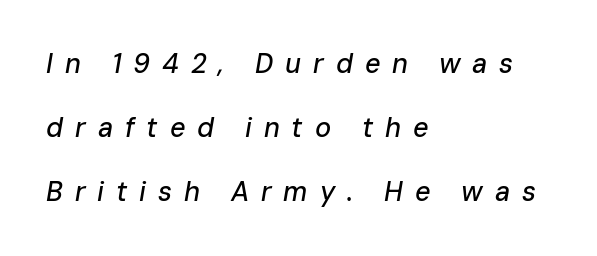
Q: Is the text italic (slanted)? A: Yes, it leans right by about 10 degrees.
Q: Is the text underlined? A: No.
Q: How is the paragraph aligned? A: Left-aligned.
Q: Is the spacing between letters normal or unusually wide? A: Unusually wide.
Q: Is the spacing between lines tight, normal or loose? A: Loose.
